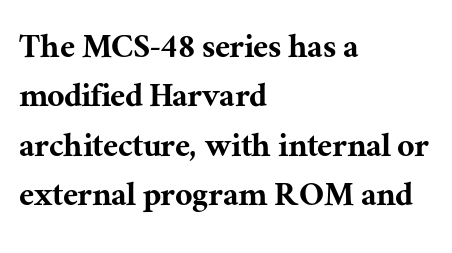
{"serif": "yes", "italic": "no", "width": "normal", "stroke_contrast": "medium", "x_height": "medium", "monospaced": "no", "underline": "no", "align": "left", "line_spacing": "normal", "line_spacing_ratio": 1.3, "letter_spacing": "normal", "letter_spacing_em": 0.0, "glyph_px": 38}
